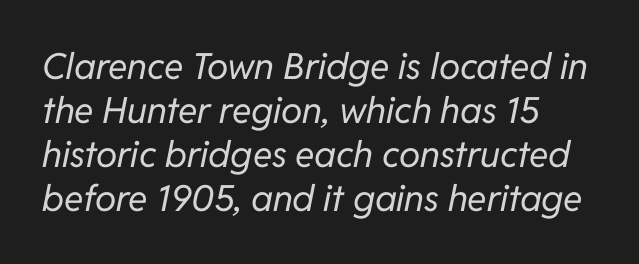
Do the characters align in a grid? No, the font is proportional. Is the letter spacing exaggerated? No — it looks like the ordinary default. If you drew a ruler down the left edge, every line would touch it. Designer's note — italics engaged. A light-to-regular cut is what we see here. Each row of text sits above clean, open space.
